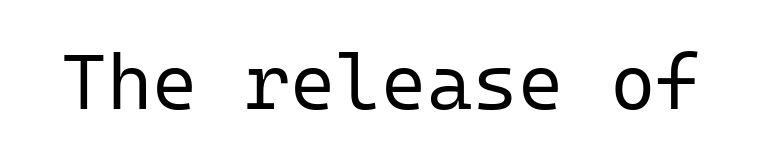
{"serif": "no", "italic": "no", "bold": "no", "weight": "regular", "width": "normal", "stroke_contrast": "low", "x_height": "medium", "monospaced": "yes", "underline": "no", "letter_spacing": "normal", "letter_spacing_em": 0.0, "glyph_px": 78}
